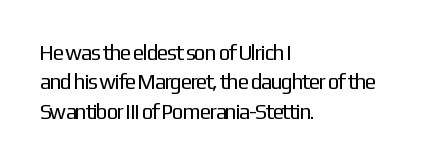
{"italic": "no", "bold": "no", "underline": "no", "align": "left", "line_spacing": "normal", "line_spacing_ratio": 1.4, "letter_spacing": "normal", "letter_spacing_em": 0.0, "glyph_px": 21}
